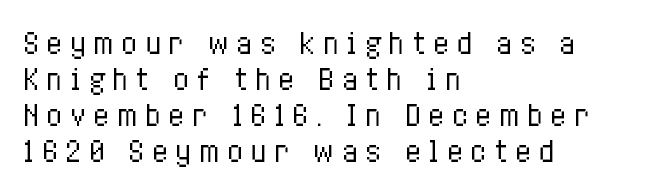
{"italic": "no", "bold": "no", "underline": "no", "align": "left", "line_spacing": "normal", "line_spacing_ratio": 1.33, "letter_spacing": "wide", "letter_spacing_em": 0.26, "glyph_px": 27}
